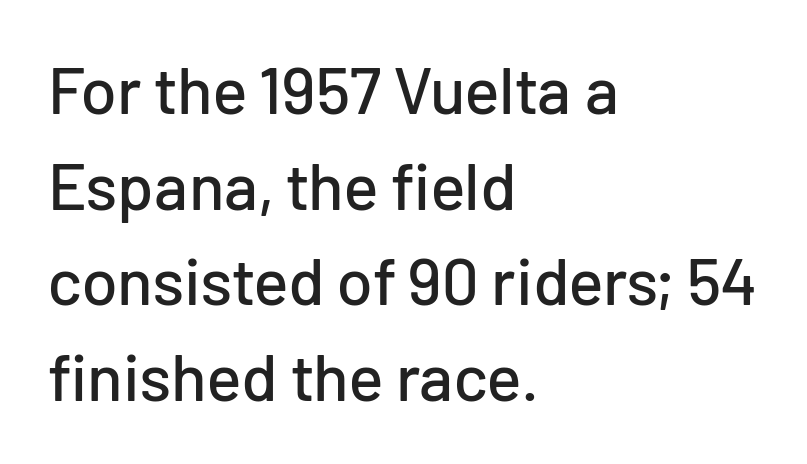
Q: Is the text italic (slanted)? A: No, it is upright.
Q: Is the typeface a serif or a sans-serif typeface? A: Sans-serif.
Q: Is the text underlined? A: No.
Q: How is the paragraph aligned? A: Left-aligned.
Q: Is the spacing between letters normal or unusually wide? A: Normal.
Q: Is the spacing between lines tight, normal or loose? A: Normal.
Q: Width (condensed, normal, or wide)? A: Normal.
Q: Stroke contrast? A: Low.
Q: x-height? A: Medium.
Q: Monospaced? A: No.
